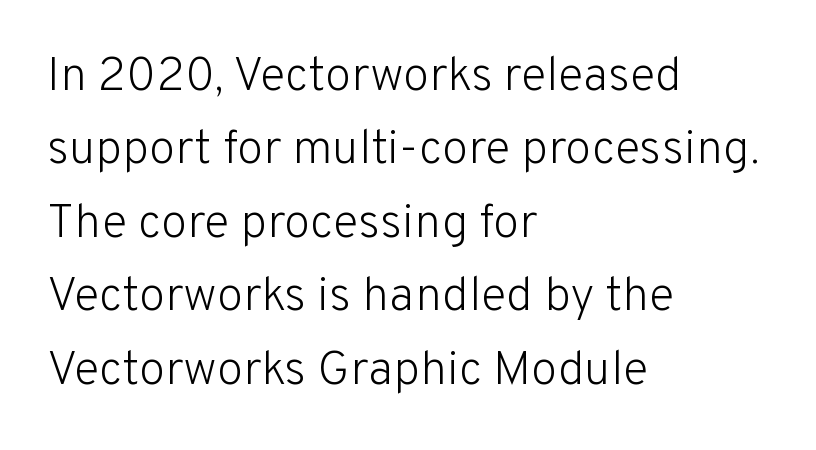
The image shows 48 px light sans-serif type, upright; set left-aligned, normal line spacing (1.53x), normal letter spacing, not underlined; low stroke contrast and a medium x-height.
